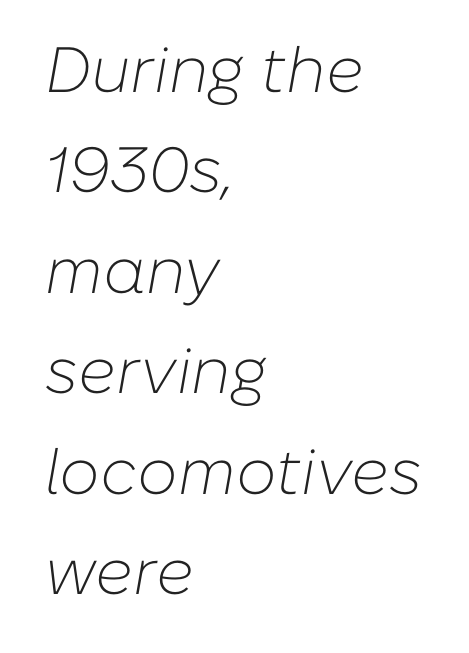
The image shows 64 px light type, italic (leaning right); set left-aligned, normal line spacing (1.57x), normal letter spacing, not underlined; low stroke contrast and a medium x-height.
